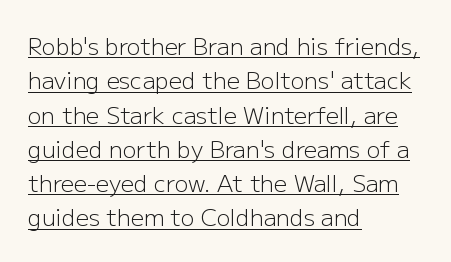
The image shows 23 px text type, upright; set left-aligned, normal line spacing (1.49x), normal letter spacing, underlined.
